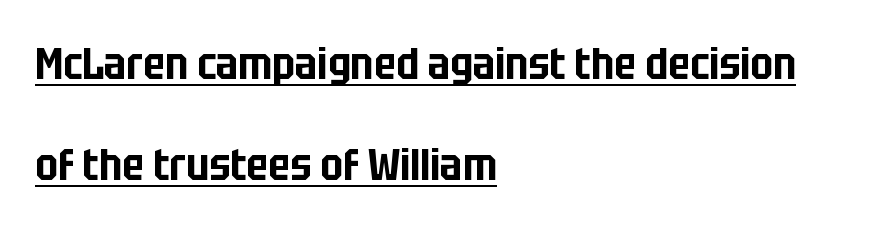
The rendering anchors every line to the left-hand side. The type sits square on the baseline with zero lean. Spacing verdict: proportional, widths tailored to each character. Successive baselines arrive slowly, with a big drop between each. Grotesque or geometric, the face here clearly has no serifs.
